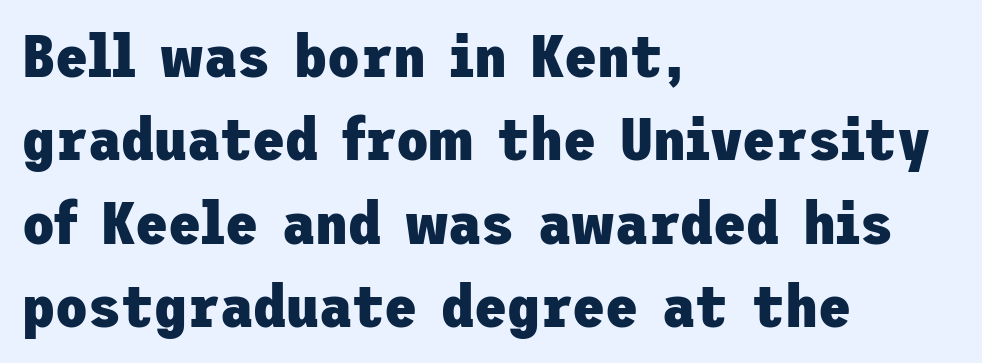
{"serif": "no", "italic": "no", "bold": "yes", "weight": "heavy", "width": "normal", "stroke_contrast": "low", "x_height": "medium", "underline": "no", "align": "left", "line_spacing": "normal", "line_spacing_ratio": 1.39, "letter_spacing": "normal", "letter_spacing_em": 0.0, "glyph_px": 60}
